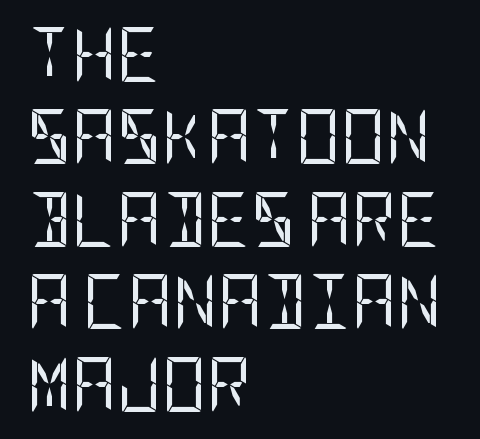
Q: Is the text bold? A: No.
Q: Is the text italic (slanted)? A: No, it is upright.
Q: Is the typeface a serif or a sans-serif typeface? A: Sans-serif.
Q: Is the text underlined? A: No.
Q: How is the paragraph aligned? A: Left-aligned.
Q: Is the spacing between letters normal or unusually wide? A: Normal.
Q: Is the spacing between lines tight, normal or loose? A: Normal.
Q: Width (condensed, normal, or wide)? A: Condensed.
Q: Stroke contrast? A: Low.
Q: x-height? A: Large.
